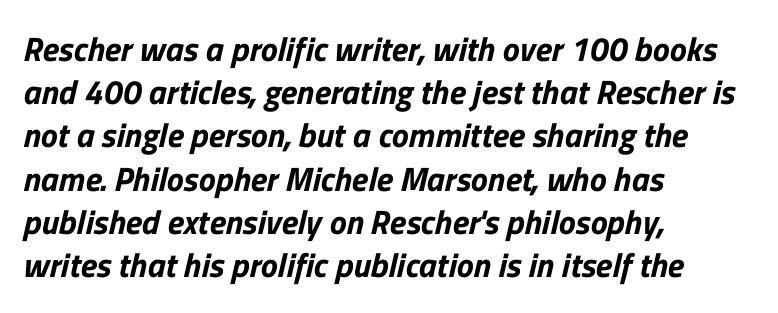
The image shows 34 px sans-serif type; set left-aligned, normal line spacing (1.27x), normal letter spacing, not underlined; low stroke contrast and a medium x-height.
